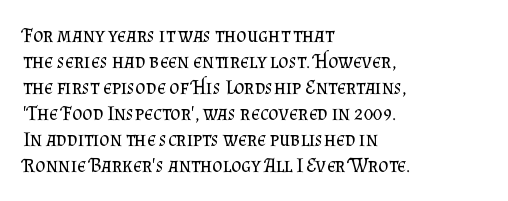
Q: Is the text bold? A: No.
Q: Is the text italic (slanted)? A: No, it is upright.
Q: Is the text underlined? A: No.
Q: How is the paragraph aligned? A: Left-aligned.
Q: Is the spacing between letters normal or unusually wide? A: Normal.
Q: Is the spacing between lines tight, normal or loose? A: Normal.
